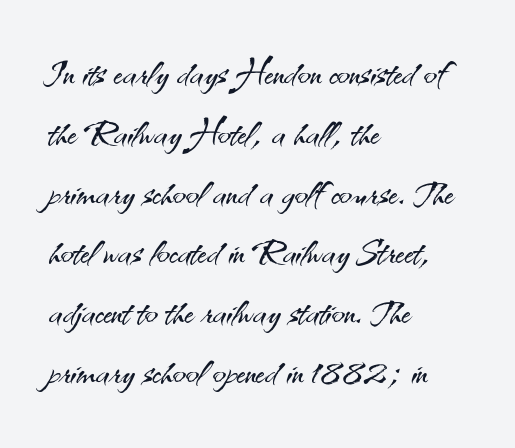
The image shows 49 px light sans-serif type; set left-aligned, line spacing 1.22x, normal letter spacing, not underlined; medium stroke contrast and a small x-height.
